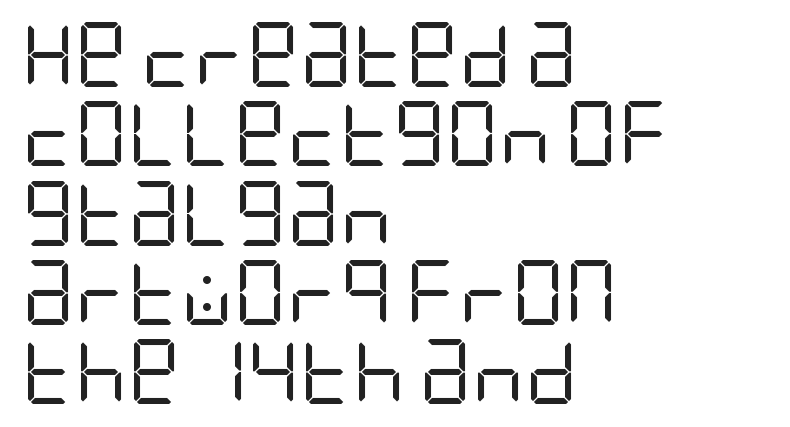
The image shows 65 px regular-weight, condensed sans-serif type, upright; set left-aligned, line spacing 1.22x, normal letter spacing, not underlined; low stroke contrast and a large x-height.
